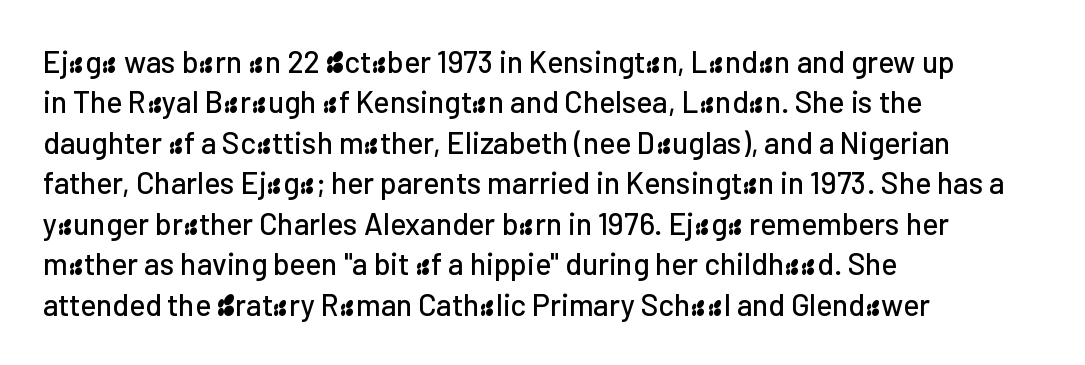
{"serif": "no", "italic": "no", "width": "normal", "stroke_contrast": "low", "x_height": "medium", "monospaced": "no", "underline": "no", "align": "left", "line_spacing": "normal", "line_spacing_ratio": 1.35, "letter_spacing": "normal", "letter_spacing_em": 0.0, "glyph_px": 30}
